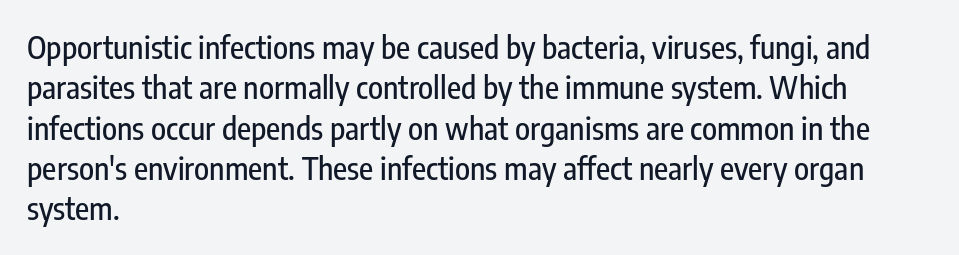
The image shows 31 px condensed sans-serif type, upright; set left-aligned, normal line spacing (1.3x), normal letter spacing, not underlined; low stroke contrast and a medium x-height.
